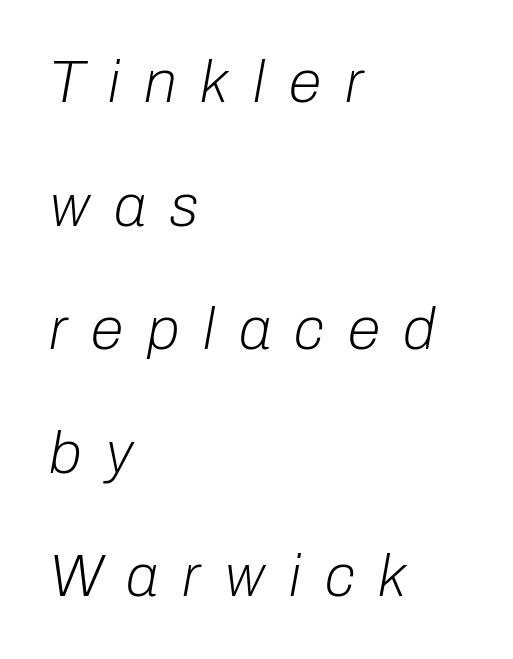
Compared with typical body copy, the letter spacing here is much looser. The strokes carry an ordinary text weight at most. Type without underlining. Characters are canted at an angle relative to the baseline's perpendicular. The face used here is proportionally spaced, like ordinary book or web type.
